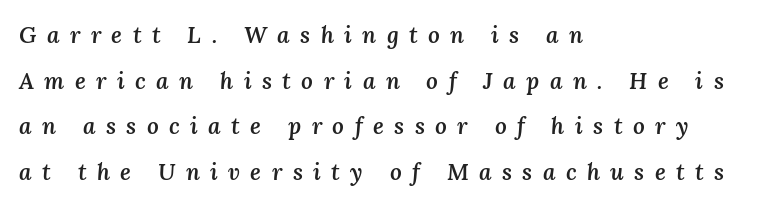
Is the type slanted? Yes — the strokes lean at a clear angle. The paragraph has a hard left edge and a soft right edge. The line texture is sparse and dotted thanks to wide tracking. Rule under the text: the space is simply empty. Notice the wide empty band between every row — that's loose leading. These lines carry some extra weight — a demibold, not a full bold.
